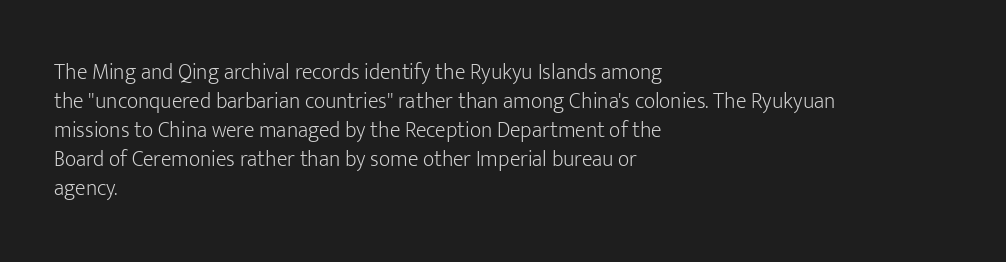
The image shows 22 px text type, upright; set left-aligned, normal line spacing (1.32x), normal letter spacing, not underlined.
